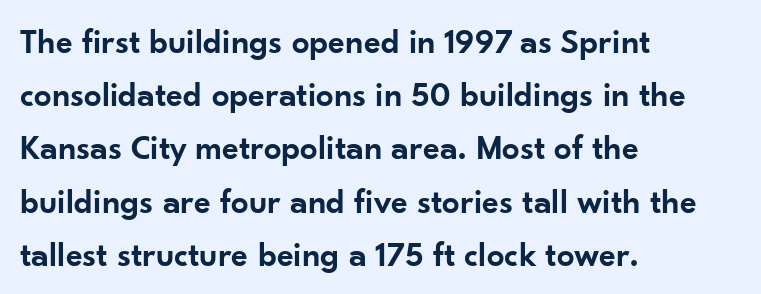
The image shows 35 px semibold sans-serif type, upright; set left-aligned, normal line spacing (1.52x), normal letter spacing, not underlined; low stroke contrast and a small x-height.
